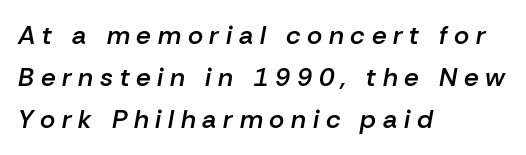
Q: Is the text bold? A: Semi-bold.
Q: Is the text italic (slanted)? A: Yes, it leans right by about 10 degrees.
Q: Is the text underlined? A: No.
Q: How is the paragraph aligned? A: Left-aligned.
Q: Is the spacing between letters normal or unusually wide? A: Unusually wide.
Q: Is the spacing between lines tight, normal or loose? A: Normal.
